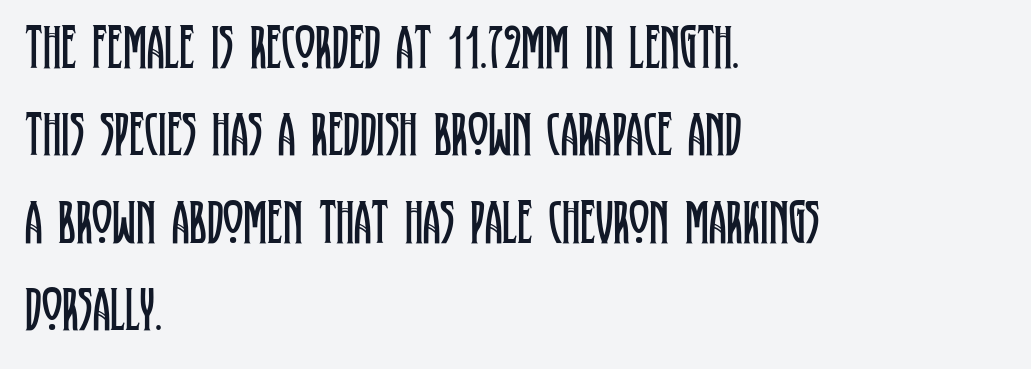
Bare-footed words on every line. Layout note: lines flush left. Between one letter and the next there's only the usual sliver of space. Italic? Not at all — the glyphs are vertical. Note the varied advance widths — an 'i' is clearly narrower than an 'm'. Each letter's strokes conclude with small projecting serifs.
